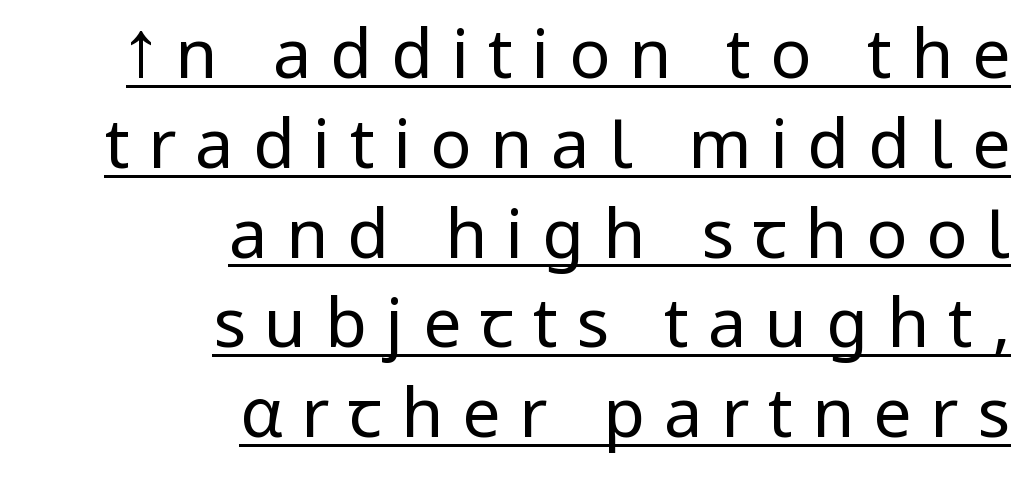
Q: Is the text bold? A: No.
Q: Is the text italic (slanted)? A: No, it is upright.
Q: Is the typeface a serif or a sans-serif typeface? A: Sans-serif.
Q: Is the text underlined? A: Yes.
Q: How is the paragraph aligned? A: Right-aligned.
Q: Is the spacing between letters normal or unusually wide? A: Unusually wide.
Q: Is the spacing between lines tight, normal or loose? A: Normal.
Q: Width (condensed, normal, or wide)? A: Normal.
Q: Stroke contrast? A: Low.
Q: x-height? A: Medium.
Q: Monospaced? A: No.
